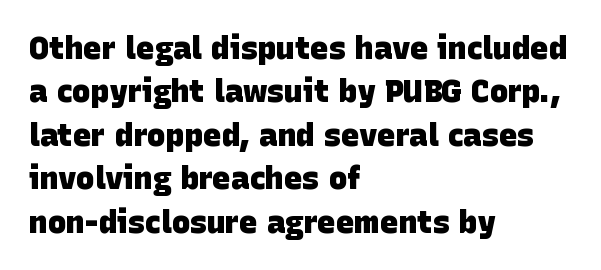
The image shows 31 px heavy sans-serif type; set left-aligned, normal line spacing (1.4x), normal letter spacing, not underlined; low stroke contrast and a large x-height.
